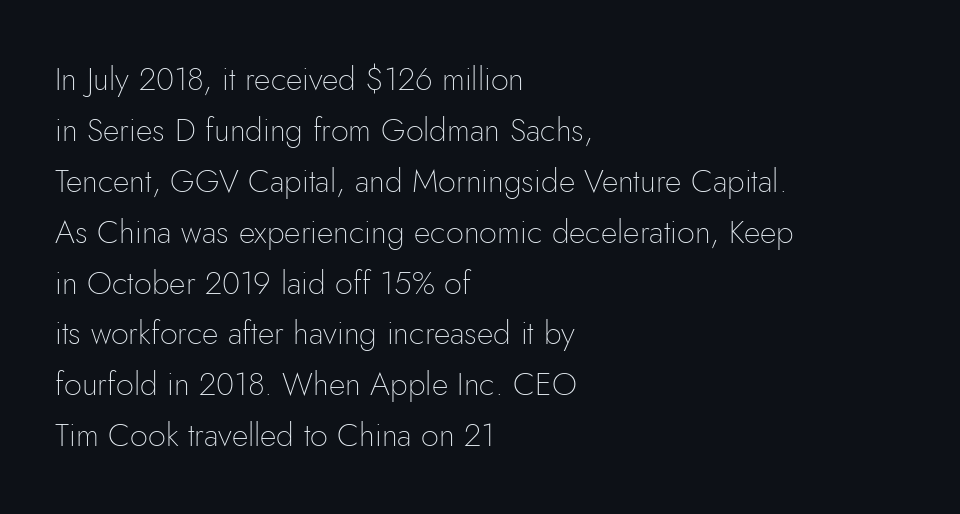
The image shows 32 px thin sans-serif type, upright; set left-aligned, normal line spacing (1.59x), normal letter spacing, not underlined; low stroke contrast and a small x-height.
